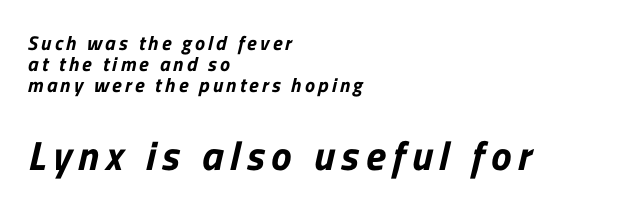
The image shows 41 px sans-serif type; set left-aligned, tight line spacing (1.06x), not underlined; the second (bottom) block is 2.05x larger; low stroke contrast and a medium x-height.
